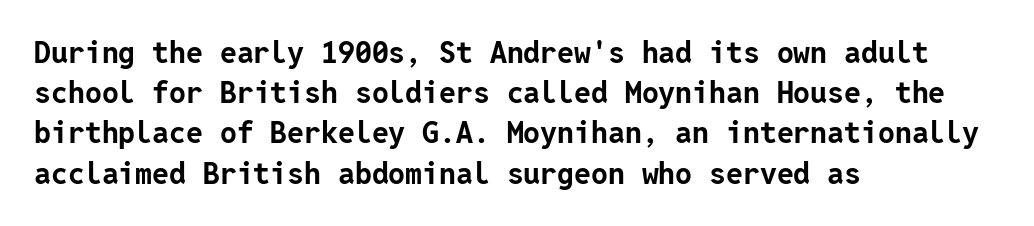
The image shows 30 px bold sans-serif type, upright; set left-aligned, normal line spacing (1.34x), normal letter spacing, not underlined; low stroke contrast and a medium x-height.
